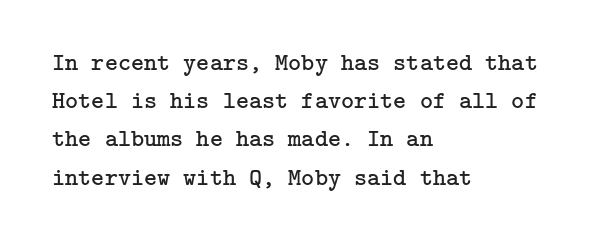
The glyphs are unaccompanied by any horizontal stroke below them. Posture: vertical. These lines keep a tight, regular rhythm from letter to letter. Interline gaps are of average width in this sample. The paragraph shown leans on its left margin.
